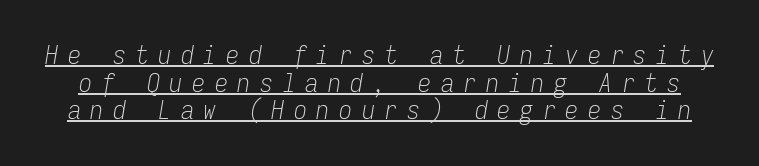
{"italic": "yes", "lean": "right", "slant_degrees": 9, "bold": "no", "underline": "yes", "line_spacing": "tight", "line_spacing_ratio": 1.06, "letter_spacing": "wide", "letter_spacing_em": 0.37, "glyph_px": 26}
